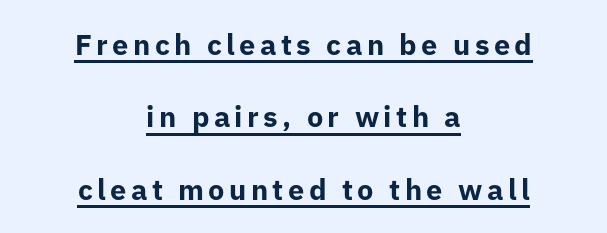
Q: Is the text bold? A: Yes.
Q: Is the text italic (slanted)? A: No, it is upright.
Q: Is the typeface a serif or a sans-serif typeface? A: Sans-serif.
Q: Is the text underlined? A: Yes.
Q: How is the paragraph aligned? A: Centered.
Q: Is the spacing between lines tight, normal or loose? A: Loose.
Q: Width (condensed, normal, or wide)? A: Normal.
Q: Stroke contrast? A: Low.
Q: x-height? A: Medium.
Q: Monospaced? A: No.
